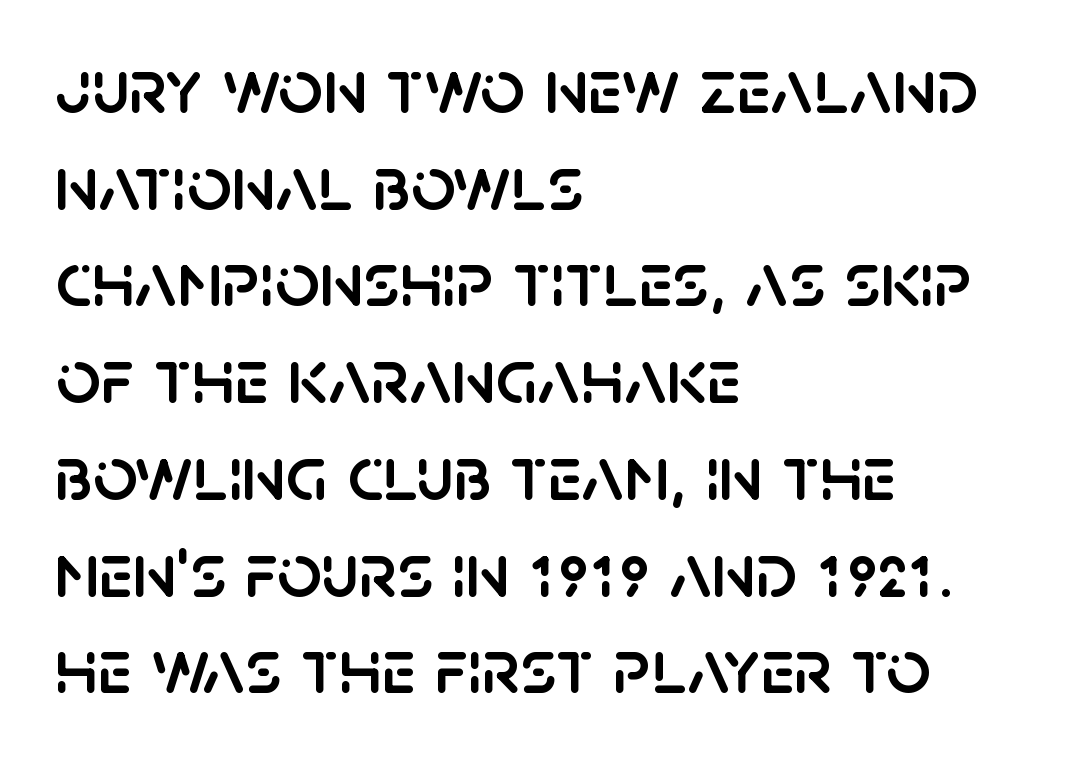
The image shows 78 px sans-serif type, upright; set left-aligned, line spacing 1.24x, normal letter spacing, not underlined; low stroke contrast and a large x-height.
